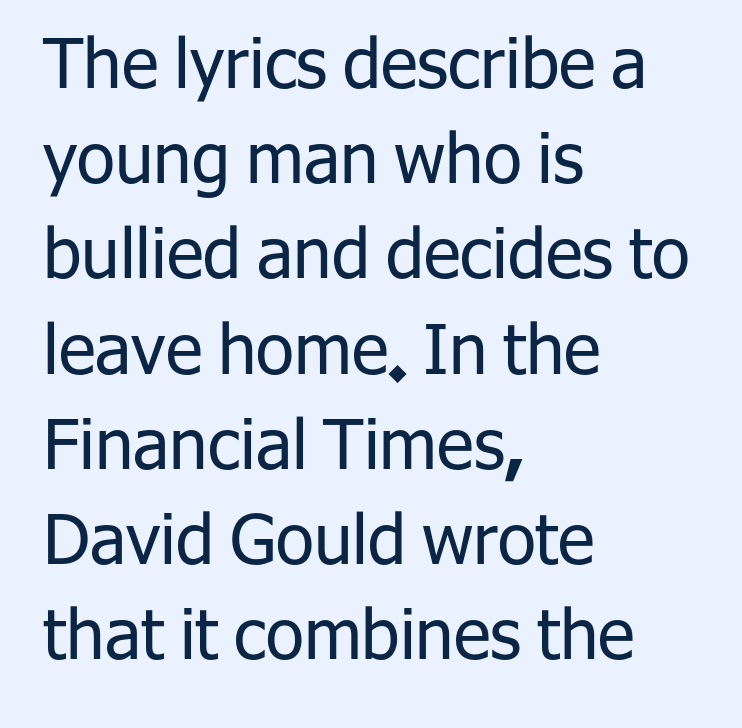
Q: Is the text bold? A: No.
Q: Is the text italic (slanted)? A: No, it is upright.
Q: Is the typeface a serif or a sans-serif typeface? A: Sans-serif.
Q: Is the text underlined? A: No.
Q: How is the paragraph aligned? A: Left-aligned.
Q: Is the spacing between letters normal or unusually wide? A: Normal.
Q: Is the spacing between lines tight, normal or loose? A: Normal.
Q: Width (condensed, normal, or wide)? A: Normal.
Q: Stroke contrast? A: Low.
Q: x-height? A: Medium.
Q: Monospaced? A: No.
